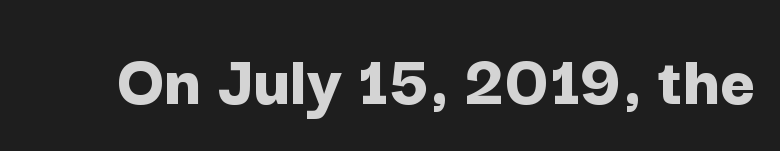
The image shows 75 px bold sans-serif type, upright; set normal letter spacing, not underlined; low stroke contrast and a medium x-height.
